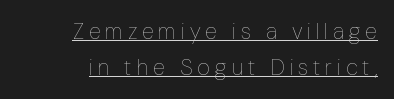
The image shows 22 px text type, upright; set right-aligned, normal line spacing (1.63x), unusually wide letter spacing (+0.22 em), underlined.
